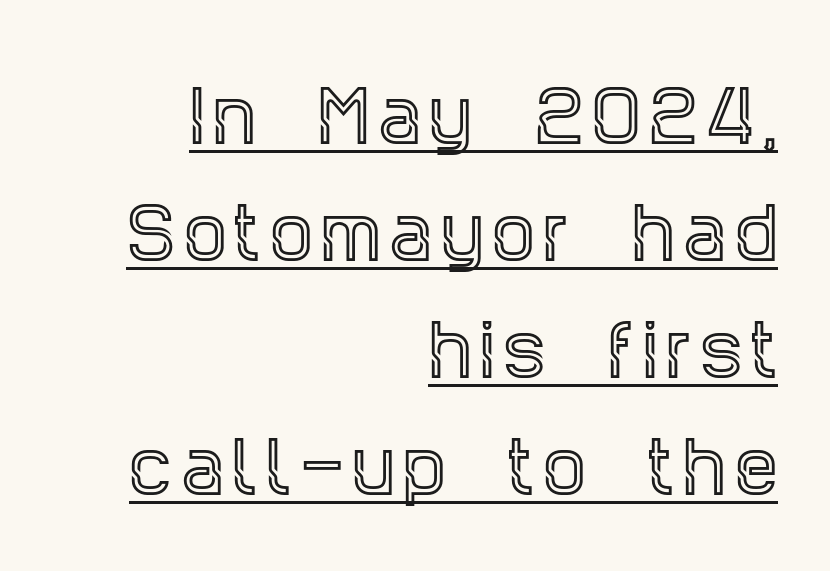
To sum up the face: it has serifs. This sample has the flowing, uneven cadence of proportional lettering. Caption: multi-line text, flush right, ragged left. Unlike italic type, these characters show no tilt at all.
